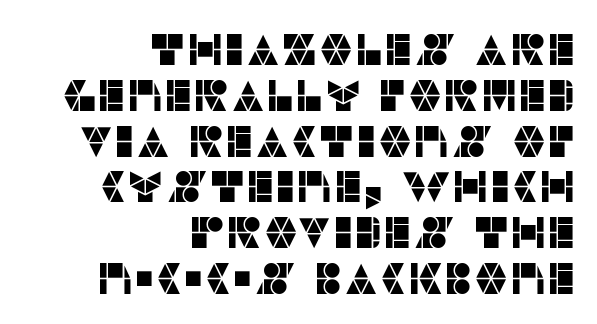
Q: Is the text italic (slanted)? A: No, it is upright.
Q: Is the typeface a serif or a sans-serif typeface? A: Sans-serif.
Q: Is the text underlined? A: No.
Q: How is the paragraph aligned? A: Right-aligned.
Q: Is the spacing between letters normal or unusually wide? A: Normal.
Q: Is the spacing between lines tight, normal or loose? A: Tight.
Q: Width (condensed, normal, or wide)? A: Normal.
Q: Stroke contrast? A: Low.
Q: x-height? A: Large.
Q: Monospaced? A: No.
